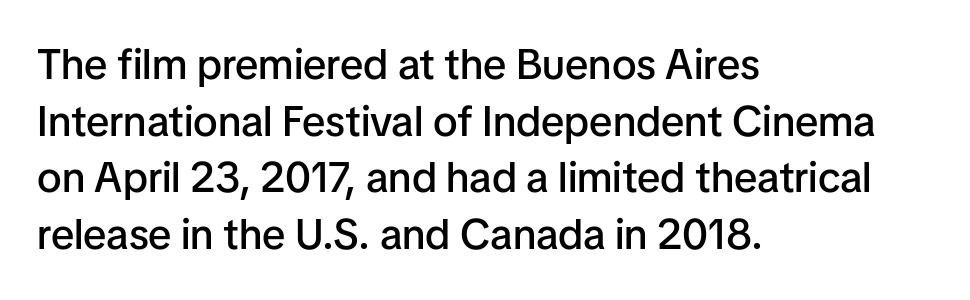
Q: Is the text bold? A: Semi-bold.
Q: Is the text italic (slanted)? A: No, it is upright.
Q: Is the typeface a serif or a sans-serif typeface? A: Sans-serif.
Q: Is the text underlined? A: No.
Q: How is the paragraph aligned? A: Left-aligned.
Q: Is the spacing between letters normal or unusually wide? A: Normal.
Q: Is the spacing between lines tight, normal or loose? A: Normal.
Q: Width (condensed, normal, or wide)? A: Normal.
Q: Stroke contrast? A: Low.
Q: x-height? A: Medium.
Q: Monospaced? A: No.
